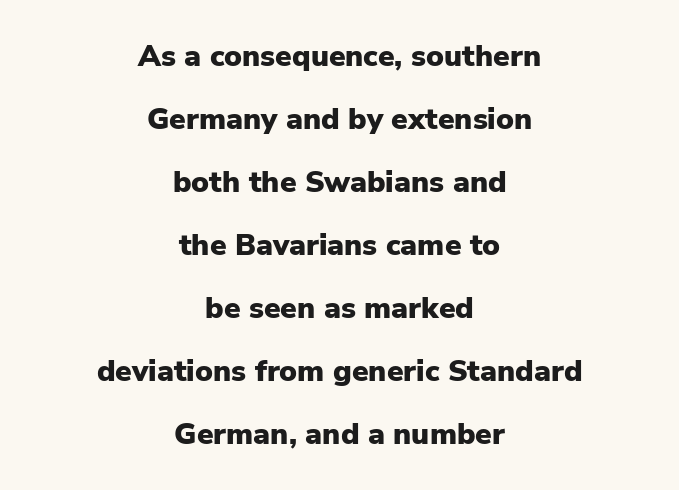
The image shows 30 px heavy sans-serif type, upright; set centered, loose line spacing (2.1x), normal letter spacing, not underlined; low stroke contrast and a medium x-height.
